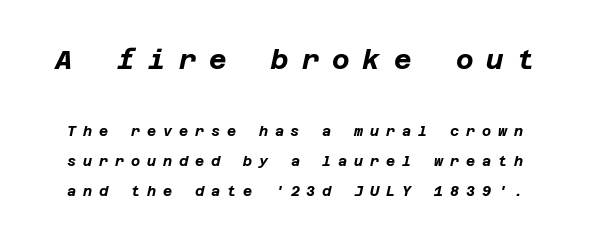
Words float on clear page, feet unadorned. You'd pick this weight for a headline — it's a proper bold. The first block has been scaled up relative to the second. Display-style spreading of the glyphs; the letterfit is very open. Airy leading.
